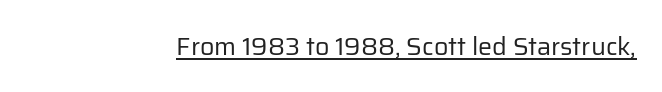
{"italic": "no", "bold": "no", "underline": "yes", "letter_spacing": "normal", "letter_spacing_em": 0.0, "glyph_px": 25}
